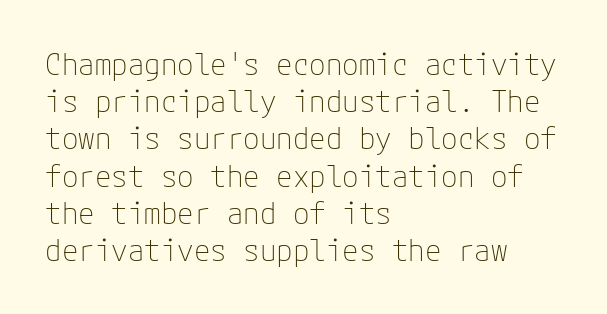
The image shows 30 px thin sans-serif type, upright; set left-aligned, line spacing 1.24x, normal letter spacing, not underlined; low stroke contrast and a medium x-height.
